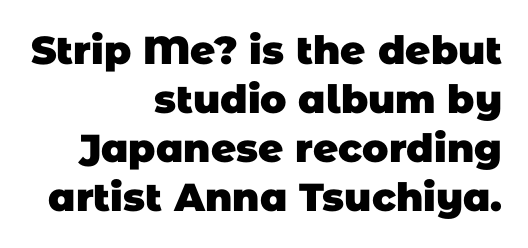
The image shows 39 px heavy sans-serif type; set right-aligned, normal line spacing (1.26x), normal letter spacing, not underlined; low stroke contrast and a large x-height.
